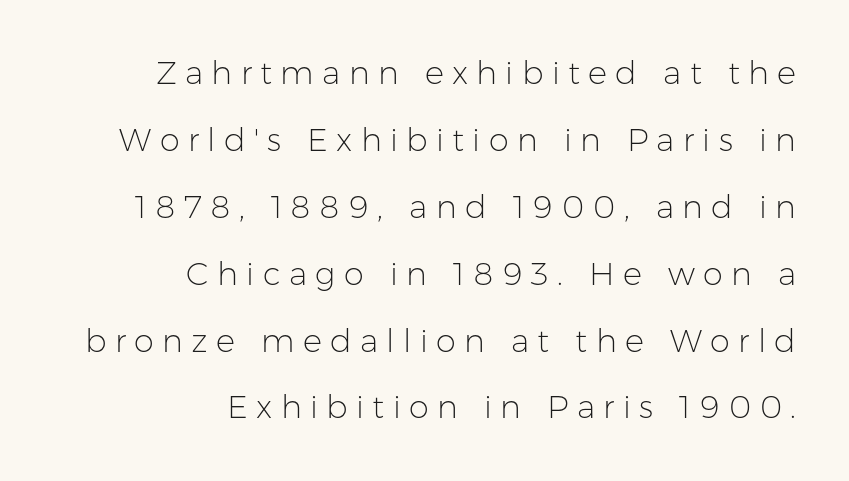
Airy leading. The face used here is proportionally spaced, like ordinary book or web type. Is the block centered? No — it sits flush against the right margin. It's the straight-up-and-down kind of type. Underline: absent.
